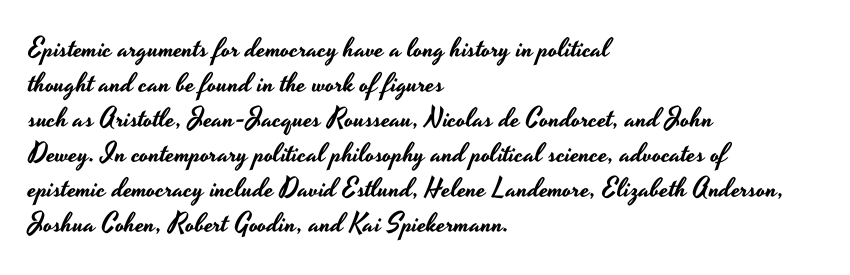
The image shows 27 px text type; set left-aligned, normal line spacing (1.3x), normal letter spacing, not underlined.
